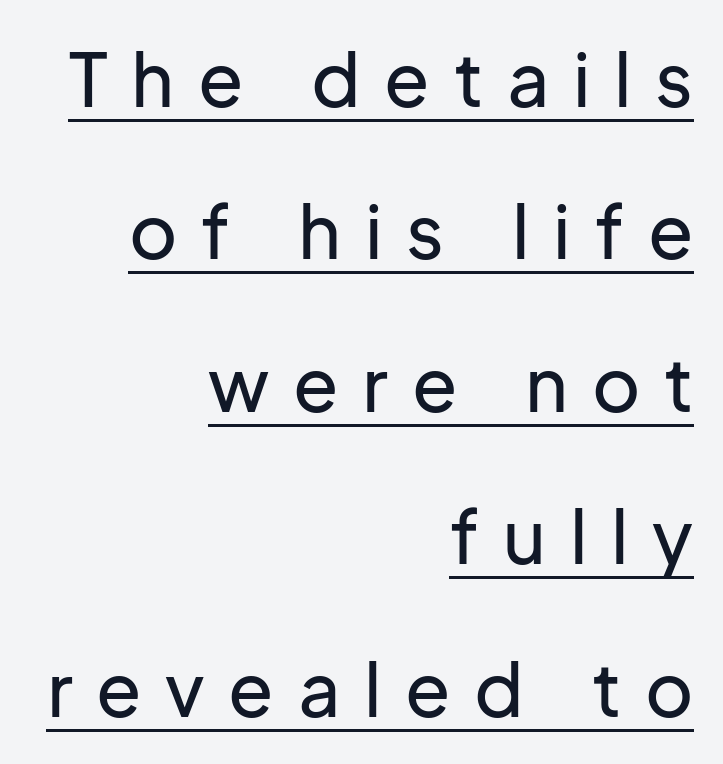
The rendering anchors every line to the right-hand side. The rendering uses a large line-height, opening up the rows. The font family rendered here belongs to the sans-serif group. The string is rendered with underlining switched on. The letters stand upright; this is a roman face.
